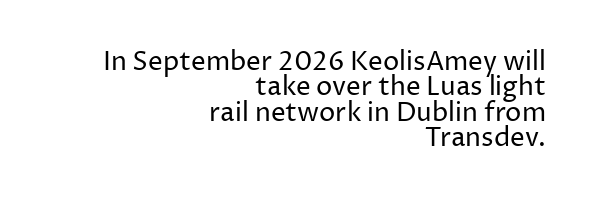
{"italic": "no", "bold": "no", "underline": "no", "align": "right", "line_spacing": "tight", "line_spacing_ratio": 0.98, "letter_spacing": "normal", "letter_spacing_em": 0.0, "glyph_px": 26}
